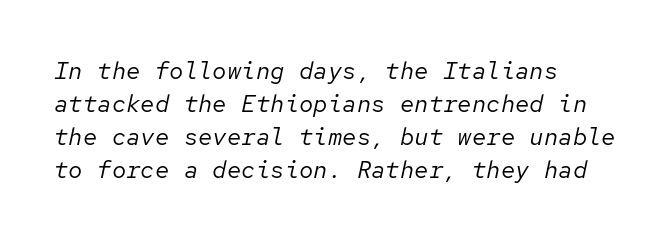
{"italic": "yes", "lean": "right", "slant_degrees": 12, "bold": "no", "underline": "no", "align": "left", "line_spacing": "normal", "line_spacing_ratio": 1.38, "letter_spacing": "normal", "letter_spacing_em": 0.0, "glyph_px": 24}
